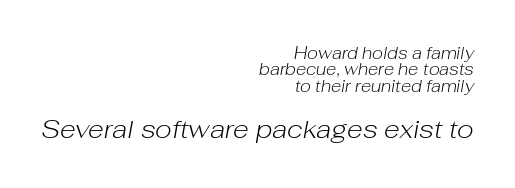
{"italic": "yes", "lean": "right", "slant_degrees": 10, "bold": "no", "underline": "no", "align": "right", "line_spacing": "tight", "line_spacing_ratio": 0.97, "letter_spacing": "normal", "letter_spacing_em": 0.0, "larger_block": "second", "size_ratio": 1.53, "glyph_px": 26}
